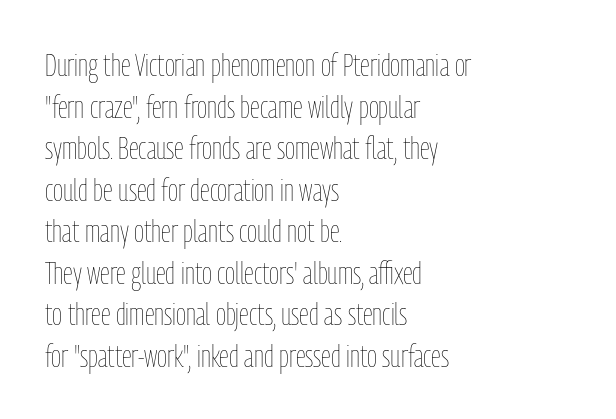
Q: Is the text bold? A: No.
Q: Is the text italic (slanted)? A: No, it is upright.
Q: Is the text underlined? A: No.
Q: How is the paragraph aligned? A: Left-aligned.
Q: Is the spacing between letters normal or unusually wide? A: Normal.
Q: Is the spacing between lines tight, normal or loose? A: Normal.
Q: Width (condensed, normal, or wide)? A: Condensed.
Q: Stroke contrast? A: Low.
Q: x-height? A: Medium.
Q: Monospaced? A: No.
